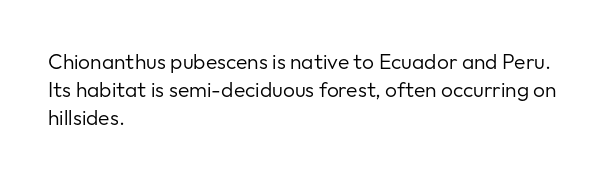
{"italic": "no", "bold": "no", "underline": "no", "align": "left", "line_spacing": "normal", "line_spacing_ratio": 1.33, "letter_spacing": "normal", "letter_spacing_em": 0.0, "glyph_px": 21}
